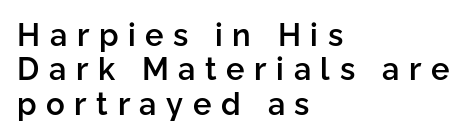
Q: Is the text bold? A: Semi-bold.
Q: Is the text italic (slanted)? A: No, it is upright.
Q: Is the typeface a serif or a sans-serif typeface? A: Sans-serif.
Q: Is the text underlined? A: No.
Q: How is the paragraph aligned? A: Left-aligned.
Q: Is the spacing between letters normal or unusually wide? A: Unusually wide.
Q: Is the spacing between lines tight, normal or loose? A: Tight.
Q: Width (condensed, normal, or wide)? A: Normal.
Q: Stroke contrast? A: Low.
Q: x-height? A: Medium.
Q: Monospaced? A: No.
